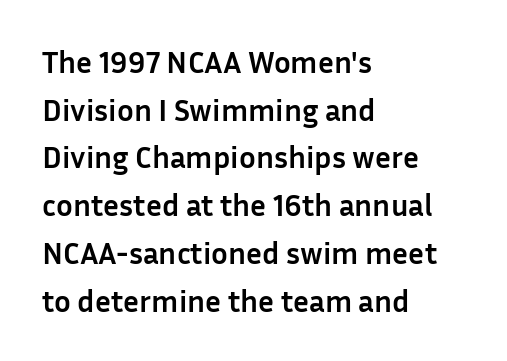
The image shows 31 px semibold sans-serif type, upright; set left-aligned, normal line spacing (1.54x), normal letter spacing, not underlined; low stroke contrast and a medium x-height.
